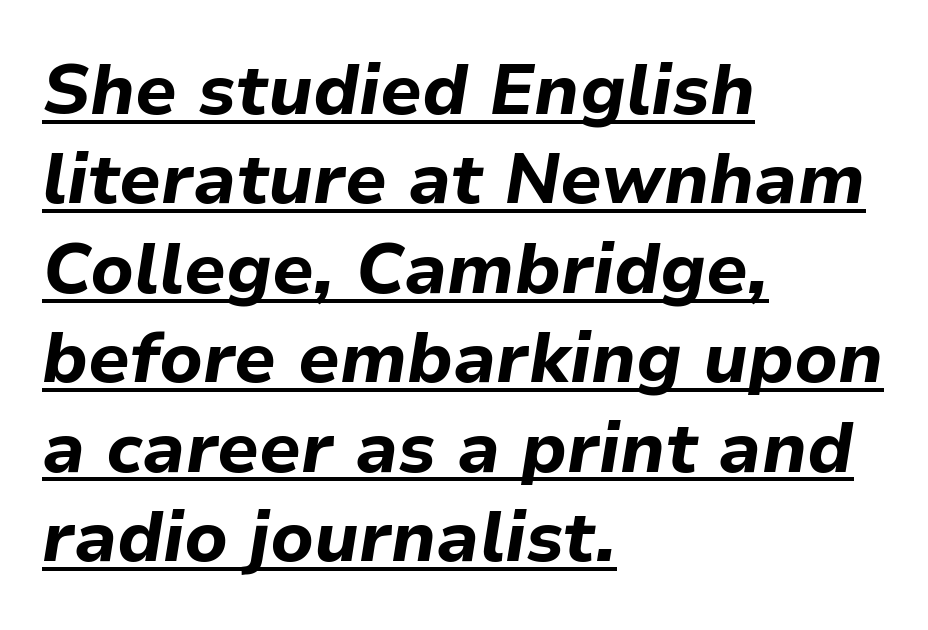
What's the leading like? Ordinary, nothing unusual. Yep, that's italic — everything's leaning. Underlined type. A typesetter would call this zero additional tracking. Each line starts at the same left margin while the right side varies.
